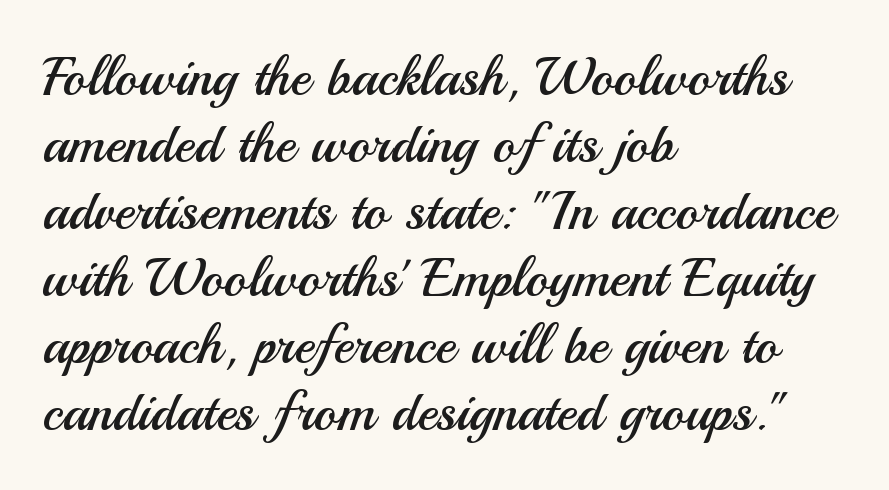
A classic flush-left, rag-right setting is used for this passage. Think of a printed novel: that variable character pitch is what you see here. Short note: letters normally spaced.
